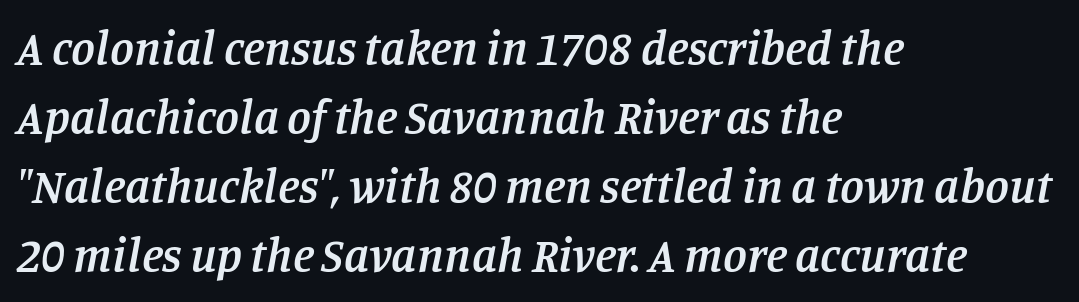
Reading down the block, your eye returns to a fixed left position each line. Notice how the stems are inclined rather than vertical — that's the hallmark of italics. This sample keeps an unexceptional amount of space between lines. Note the varied advance widths — an 'i' is clearly narrower than an 'm'.
